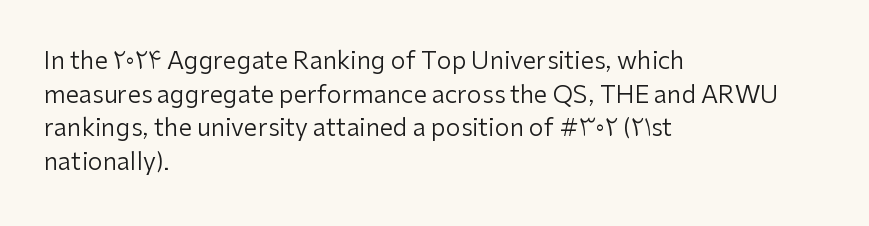
The image shows 24 px text type, upright; set left-aligned, normal line spacing (1.4x), normal letter spacing, not underlined.
